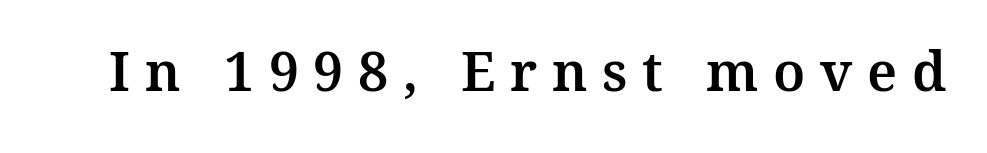
Q: Is the text italic (slanted)? A: No, it is upright.
Q: Is the typeface a serif or a sans-serif typeface? A: Serif.
Q: Is the text underlined? A: No.
Q: Is the spacing between letters normal or unusually wide? A: Unusually wide.
Q: Width (condensed, normal, or wide)? A: Normal.
Q: Stroke contrast? A: Medium.
Q: x-height? A: Medium.
Q: Monospaced? A: No.
